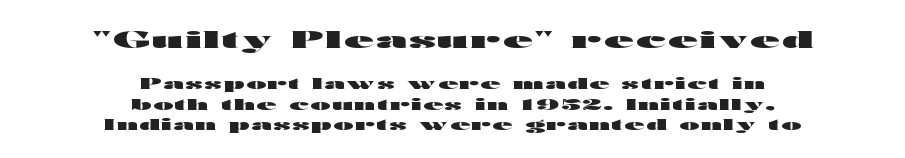
{"italic": "no", "bold": "yes", "underline": "no", "align": "center", "line_spacing": "normal", "line_spacing_ratio": 1.29, "larger_block": "first", "size_ratio": 1.5, "glyph_px": 24}
